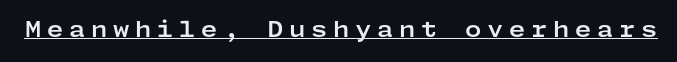
Q: Is the text bold? A: Yes.
Q: Is the text italic (slanted)? A: No, it is upright.
Q: Is the text underlined? A: Yes.
Q: Is the spacing between letters normal or unusually wide? A: Unusually wide.
